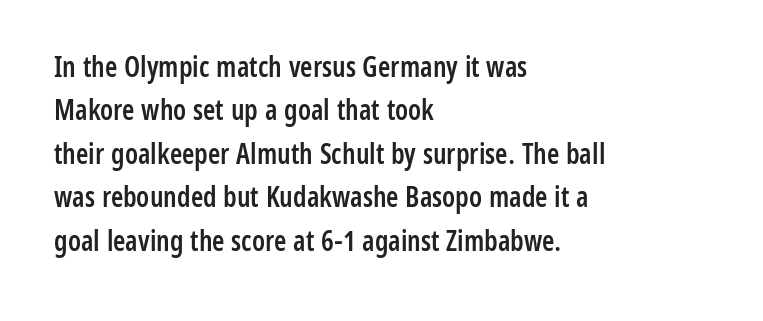
Leading: standard. This rendering employs a face without finishing strokes, i.e., a sans-serif. Its strokes are somewhat broadened, the hallmark of semibold type. Any mark beneath the type? The region is blank.
